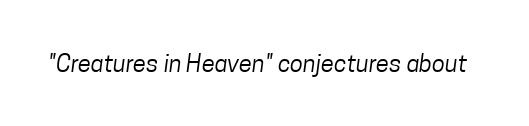
The image shows 24 px text type; set normal letter spacing, not underlined.
